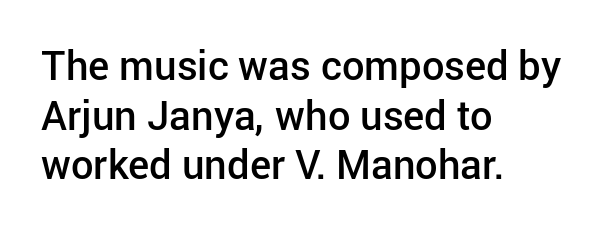
The specimen omits any rule beneath the text block's lines. The specimen reads as upright at a glance. Between one letter and the next there's only the usual sliver of space. Layout note: lines flush left.
